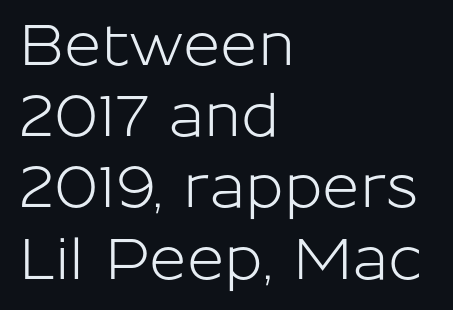
{"serif": "no", "italic": "no", "width": "normal", "stroke_contrast": "low", "x_height": "medium", "monospaced": "no", "underline": "no", "align": "left", "line_spacing": "normal", "line_spacing_ratio": 1.25, "letter_spacing": "normal", "letter_spacing_em": 0.0, "glyph_px": 57}
